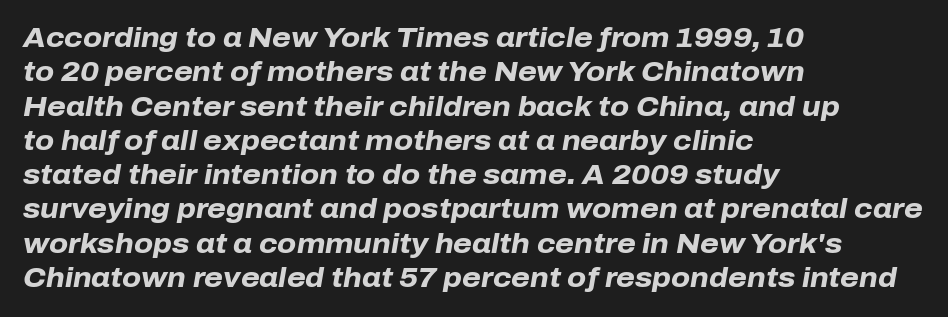
The image shows 27 px bold type, italic (leaning right); set left-aligned, normal line spacing (1.27x), normal letter spacing, not underlined.
